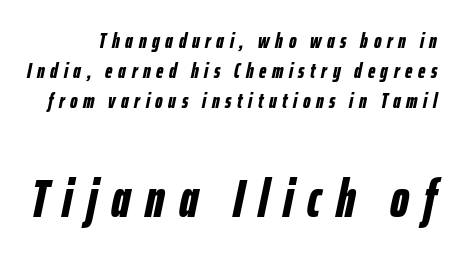
The image shows 53 px bold, condensed type, italic (leaning right); set normal line spacing (1.42x), unusually wide letter spacing (+0.27 em), not underlined; the second (bottom) block is 2.52x larger; low stroke contrast and a medium x-height.
